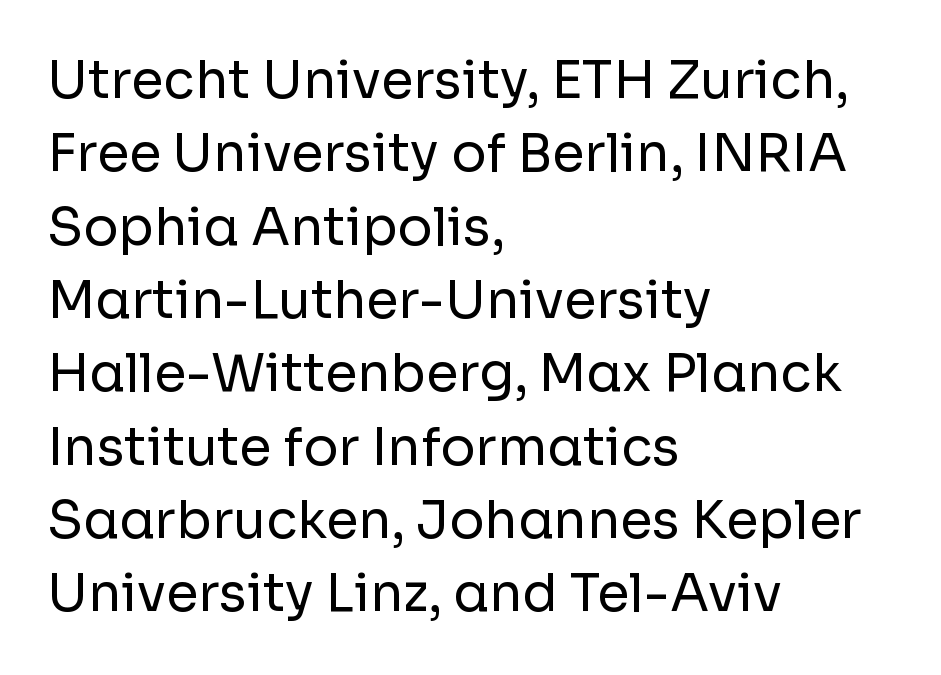
{"serif": "no", "italic": "no", "bold": "no", "weight": "regular", "width": "normal", "stroke_contrast": "low", "x_height": "medium", "monospaced": "no", "underline": "no", "align": "left", "line_spacing": "normal", "line_spacing_ratio": 1.41, "letter_spacing": "normal", "letter_spacing_em": 0.0, "glyph_px": 52}
